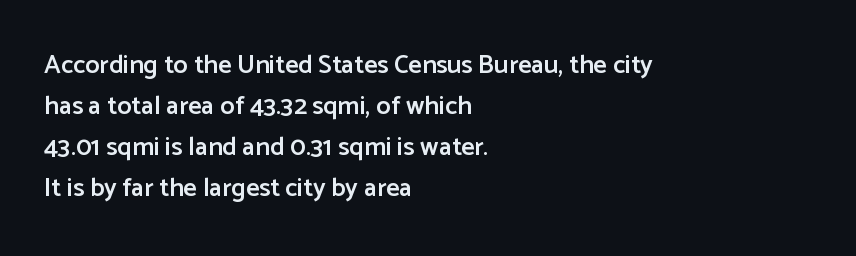
{"italic": "no", "bold": "semi", "underline": "no", "align": "left", "line_spacing": "normal", "line_spacing_ratio": 1.58, "letter_spacing": "normal", "letter_spacing_em": 0.0, "glyph_px": 26}
